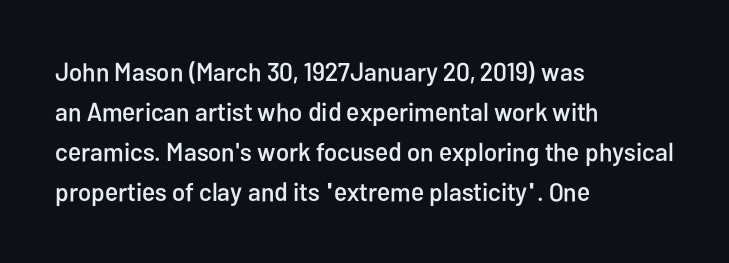
Descender tails drop into unmarked territory. Each word holds together tightly as a unit, with standard inter-letter gaps. Style check: upright. A student would call this left alignment; a typographer would say flush left, rag right. If you measured baseline to baseline, you'd find a middling distance.
